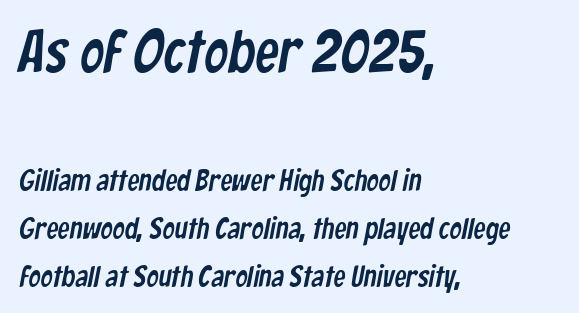
{"serif": "no", "width": "condensed", "stroke_contrast": "low", "x_height": "medium", "monospaced": "no", "underline": "no", "align": "left", "line_spacing": "normal", "line_spacing_ratio": 1.6, "letter_spacing": "normal", "letter_spacing_em": 0.0, "larger_block": "first", "size_ratio": 2.0, "glyph_px": 60}
